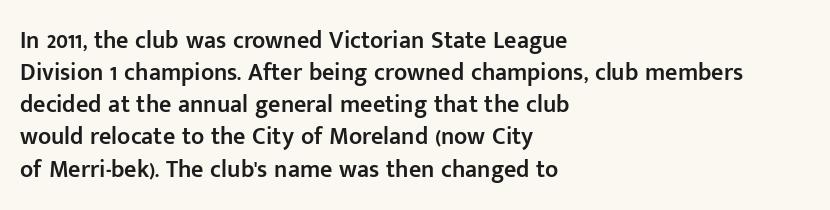
The image shows 24 px text type, upright; set left-aligned, normal line spacing (1.34x), normal letter spacing, not underlined.
